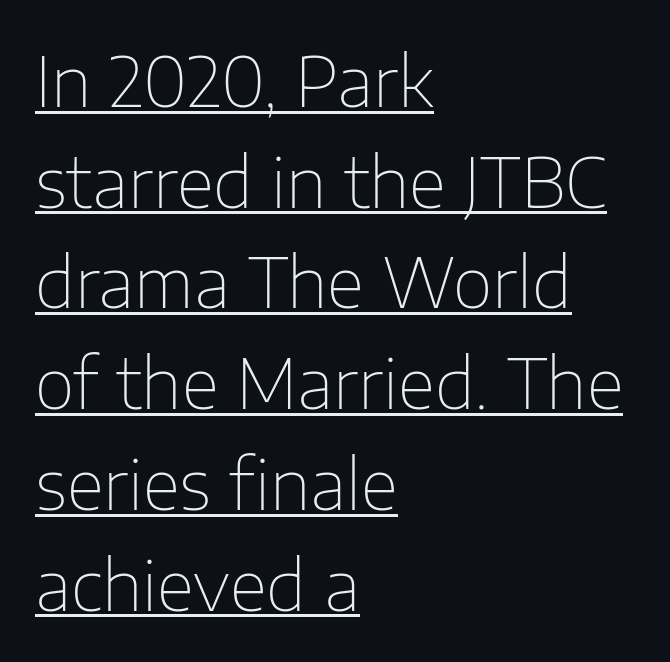
The font is comparable to plain body text, perhaps lighter. The type is set solid horizontally, with unmodified tracking. The lettering is marked with a stroke running underneath it. Check where the strokes stop: nothing finishes them off — pure sans.
